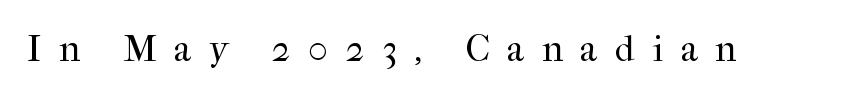
Q: Is the text bold? A: No.
Q: Is the text italic (slanted)? A: No, it is upright.
Q: Is the typeface a serif or a sans-serif typeface? A: Serif.
Q: Is the text underlined? A: No.
Q: Is the spacing between letters normal or unusually wide? A: Unusually wide.
Q: Width (condensed, normal, or wide)? A: Normal.
Q: Stroke contrast? A: High.
Q: x-height? A: Medium.
Q: Monospaced? A: No.
